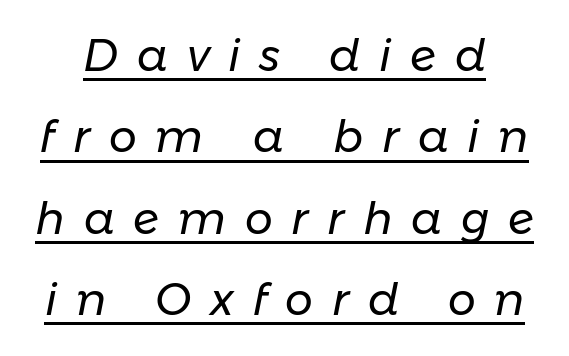
The text carries the slant typical of an italic or oblique font. You could not count columns in this text — the font is proportionally spaced. Does extra space separate the letters? Yes, quite a lot of it. Beneath each row of characters lies a ruled line. Stems and bowls with no extra thickness — not bold.
